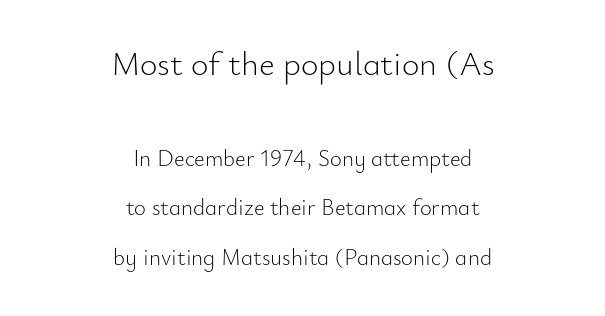
Weight class: somewhere from thin through regular. The font's upright variant was chosen for this text. The type family on display is of the sans-serif kind. A typesetter would call this leading open, well beyond the default. The face used here is proportionally spaced, like ordinary book or web type.
